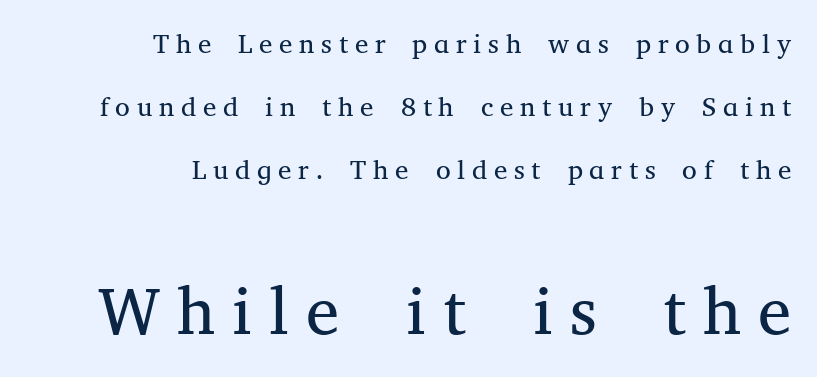
The image shows 67 px regular-weight serif type, upright; set right-aligned, loose line spacing (2.33x), unusually wide letter spacing (+0.25 em), not underlined; the second (bottom) block is 2.48x larger; medium stroke contrast and a medium x-height.
